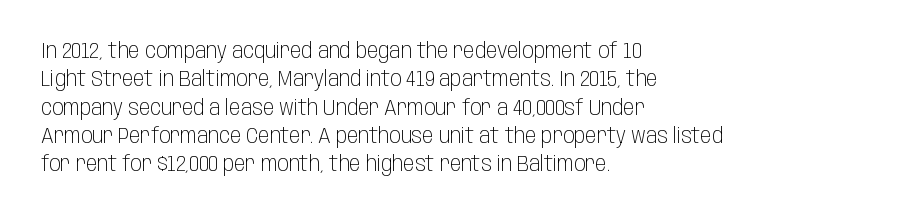
Evenly set lines give the paragraph a standard silhouette. Students, note that the glyphs here touch the page at normal intervals. In terms of posture, this sample is upright. Typeset ragged right — the left edge is the straight one.
